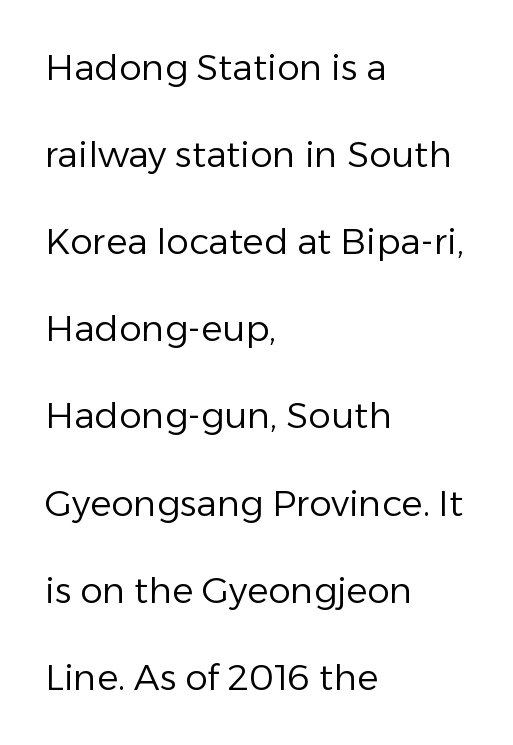
{"serif": "no", "italic": "no", "bold": "no", "weight": "regular", "width": "normal", "stroke_contrast": "low", "x_height": "medium", "monospaced": "no", "underline": "no", "align": "left", "line_spacing": "loose", "line_spacing_ratio": 2.42, "letter_spacing": "normal", "letter_spacing_em": 0.0, "glyph_px": 36}
